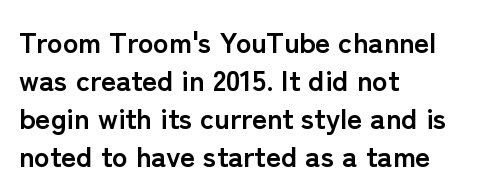
Q: Is the text bold? A: Yes.
Q: Is the text italic (slanted)? A: No, it is upright.
Q: Is the typeface a serif or a sans-serif typeface? A: Sans-serif.
Q: Is the text underlined? A: No.
Q: How is the paragraph aligned? A: Left-aligned.
Q: Is the spacing between letters normal or unusually wide? A: Normal.
Q: Is the spacing between lines tight, normal or loose? A: Normal.
Q: Width (condensed, normal, or wide)? A: Normal.
Q: Stroke contrast? A: Low.
Q: x-height? A: Medium.
Q: Monospaced? A: No.
